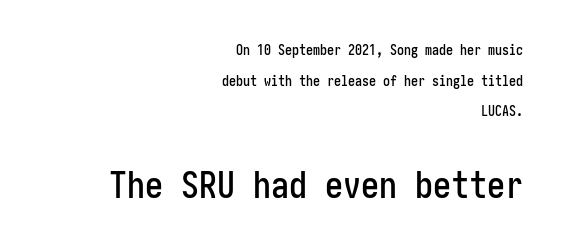
The image shows 36 px condensed sans-serif type, upright; set right-aligned, loose line spacing (2.19x), normal letter spacing, not underlined; the second (bottom) block is 2.57x larger; low stroke contrast and a medium x-height.
